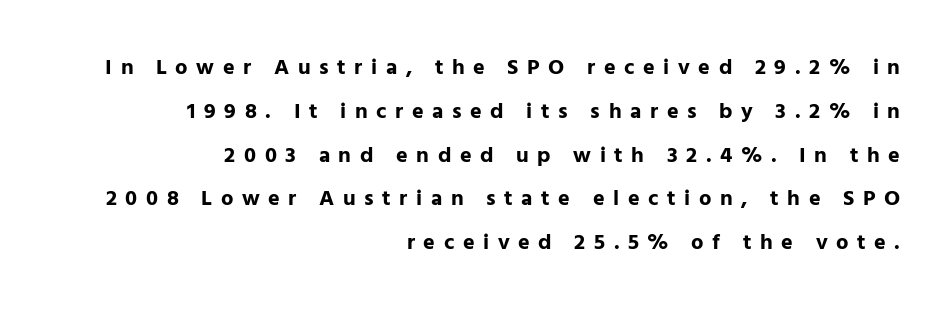
{"italic": "no", "bold": "yes", "underline": "no", "align": "right", "line_spacing": "loose", "line_spacing_ratio": 1.99, "letter_spacing": "wide", "letter_spacing_em": 0.39, "glyph_px": 22}
